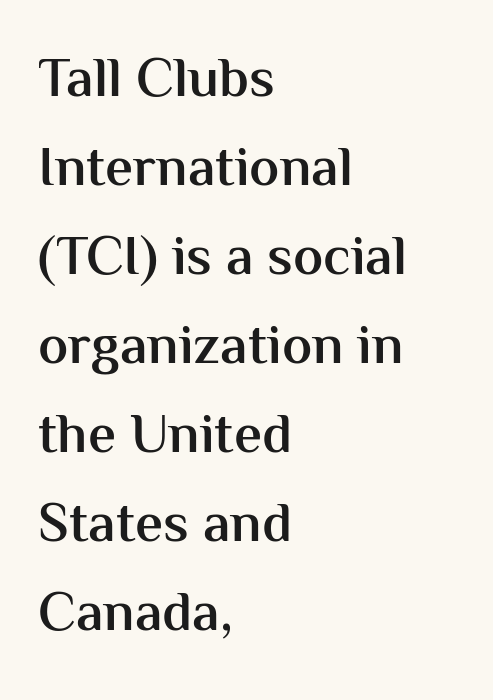
{"serif": "no", "italic": "no", "bold": "semi", "weight": "semibold", "width": "normal", "stroke_contrast": "medium", "x_height": "medium", "monospaced": "no", "underline": "no", "align": "left", "line_spacing": "normal", "line_spacing_ratio": 1.59, "letter_spacing": "normal", "letter_spacing_em": 0.0, "glyph_px": 56}
